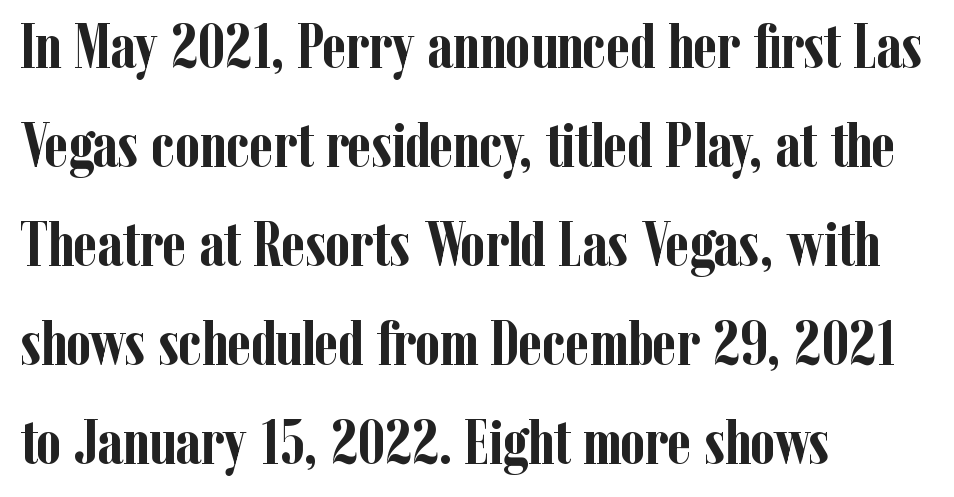
The image shows 63 px semibold, condensed serif type, upright; set left-aligned, normal line spacing (1.57x), normal letter spacing, not underlined; low stroke contrast and a medium x-height.
